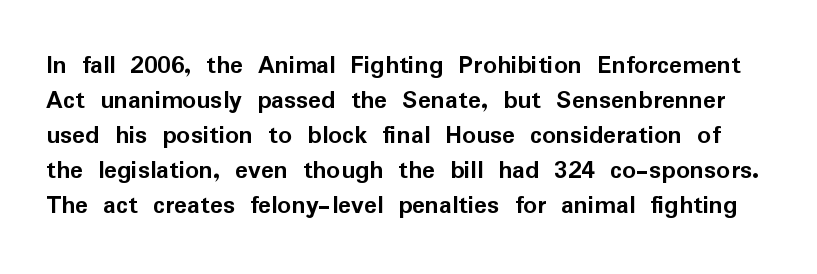
{"italic": "no", "bold": "yes", "underline": "no", "line_spacing": "normal", "line_spacing_ratio": 1.3, "letter_spacing": "normal", "letter_spacing_em": 0.0, "glyph_px": 27}
